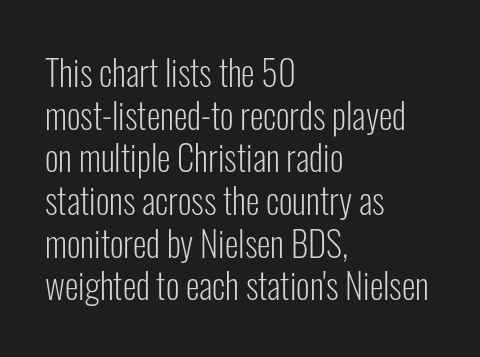
The letters look calm and open, with moderate or lighter stems. The string is rendered with underlining switched off. The lines are quadded left. Inter-character spacing is left at the font's built-in metrics. Rendered with straight, roman letterforms. Examine the stroke ends and you'll find no serifs.
